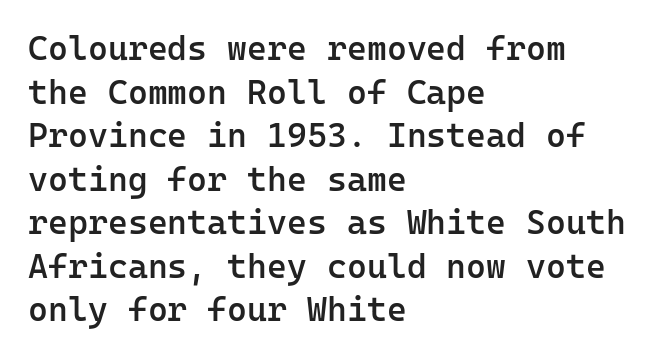
Caption: multi-line text, flush left, ragged right. The gaps between neighbouring characters are ordinary and unremarkable. The designer went with a sans here, leaving each stem footless. Is this a fixed-width face? Yes — each glyph sits in an identical cell.
